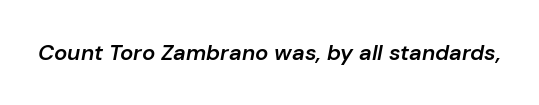
Emphasis-style slanted type is in use. How are the letters spaced? Ordinarily, with no added tracking. The words here are not underlined. This is the in-between weight designers call semibold or demi.
